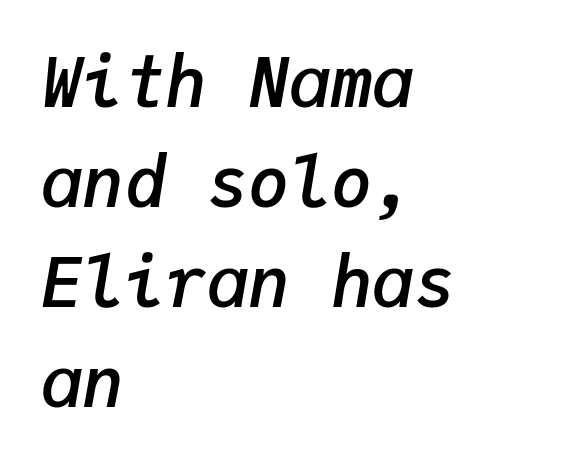
{"italic": "yes", "lean": "right", "slant_degrees": 9, "bold": "semi", "weight": "semibold", "width": "normal", "stroke_contrast": "low", "x_height": "medium", "monospaced": "yes", "underline": "no", "align": "left", "line_spacing": "normal", "line_spacing_ratio": 1.45, "letter_spacing": "normal", "letter_spacing_em": 0.0, "glyph_px": 69}
